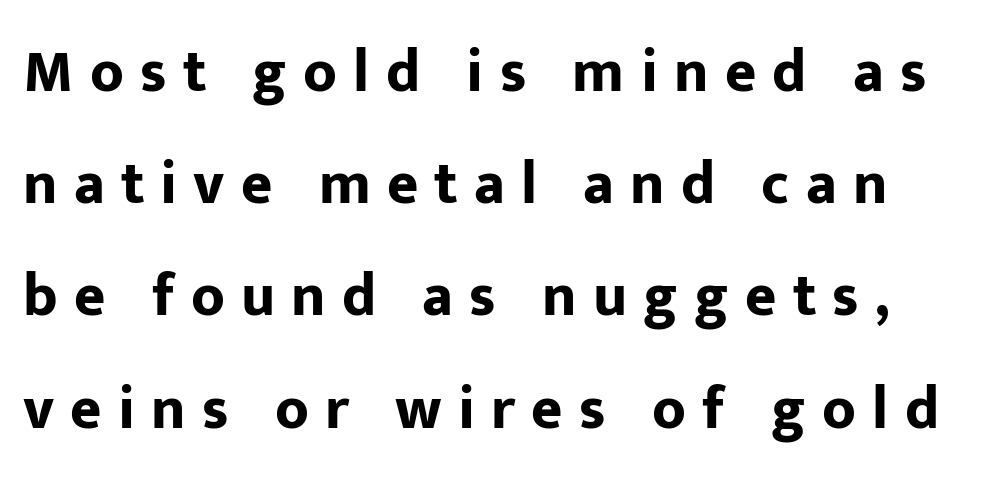
{"serif": "no", "italic": "no", "bold": "yes", "weight": "bold", "width": "normal", "stroke_contrast": "low", "x_height": "medium", "monospaced": "no", "underline": "no", "line_spacing_ratio": 1.87, "letter_spacing": "wide", "letter_spacing_em": 0.27, "glyph_px": 60}
